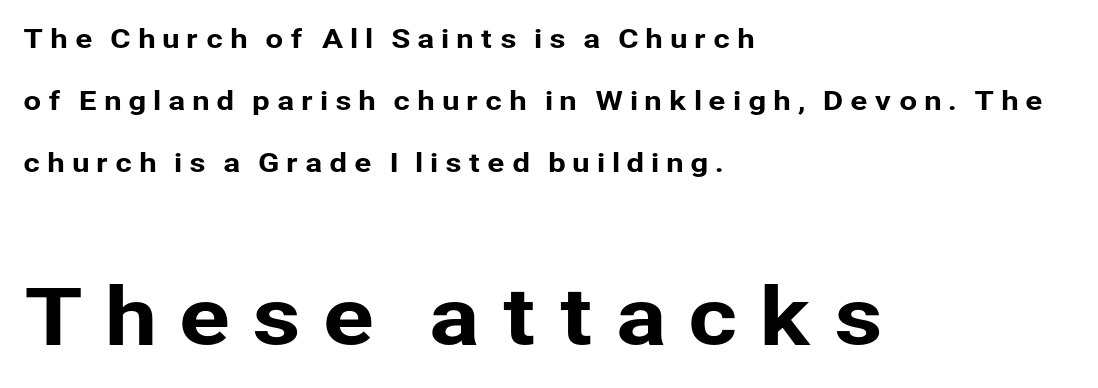
Q: Is the text italic (slanted)? A: No, it is upright.
Q: Is the typeface a serif or a sans-serif typeface? A: Sans-serif.
Q: Is the text underlined? A: No.
Q: How is the paragraph aligned? A: Left-aligned.
Q: Is the spacing between letters normal or unusually wide? A: Unusually wide.
Q: Is the spacing between lines tight, normal or loose? A: Loose.
Q: Which block of text is set in a larger size, the first (top) or the second (bottom)? A: The second (bottom) one.
Q: Width (condensed, normal, or wide)? A: Normal.
Q: Stroke contrast? A: Low.
Q: x-height? A: Medium.
Q: Monospaced? A: No.
